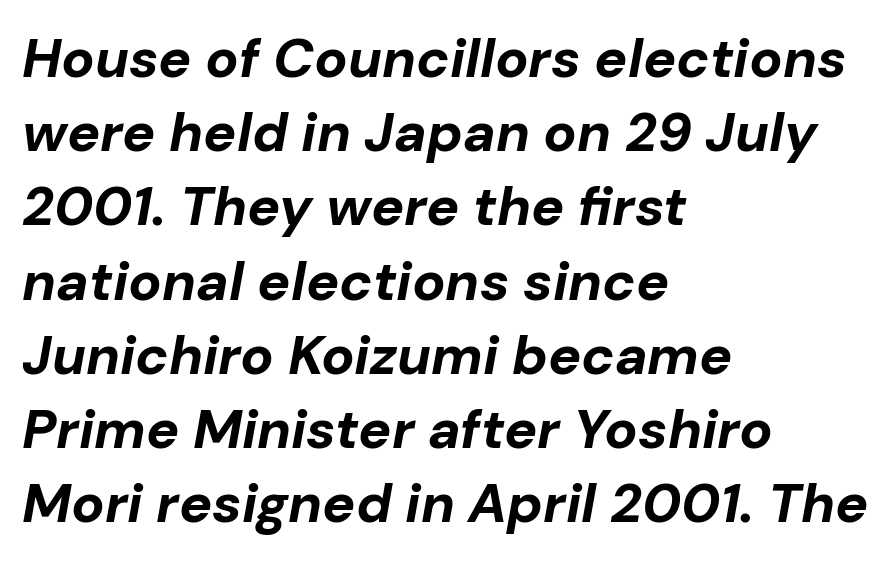
{"italic": "yes", "lean": "right", "slant_degrees": 10, "bold": "yes", "weight": "bold", "width": "normal", "stroke_contrast": "low", "x_height": "medium", "monospaced": "no", "underline": "no", "align": "left", "line_spacing": "normal", "line_spacing_ratio": 1.35, "letter_spacing": "normal", "letter_spacing_em": 0.0, "glyph_px": 55}
